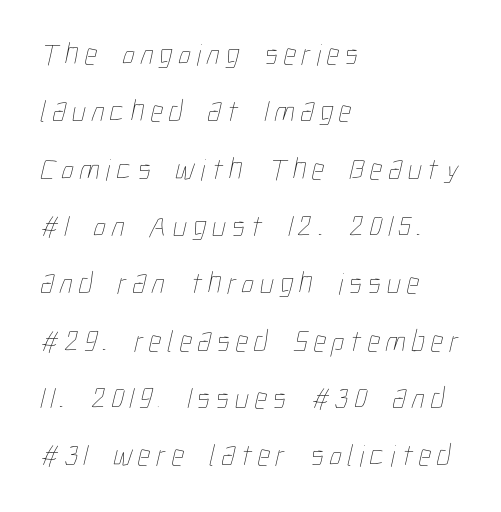
Q: Is the text bold? A: No.
Q: Is the text underlined? A: No.
Q: How is the paragraph aligned? A: Left-aligned.
Q: Width (condensed, normal, or wide)? A: Condensed.
Q: Stroke contrast? A: Low.
Q: x-height? A: Medium.
Q: Monospaced? A: No.
